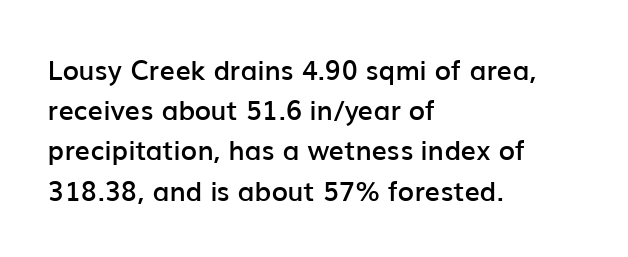
Q: Is the text bold? A: Semi-bold.
Q: Is the text italic (slanted)? A: No, it is upright.
Q: Is the text underlined? A: No.
Q: How is the paragraph aligned? A: Left-aligned.
Q: Is the spacing between letters normal or unusually wide? A: Normal.
Q: Is the spacing between lines tight, normal or loose? A: Normal.
